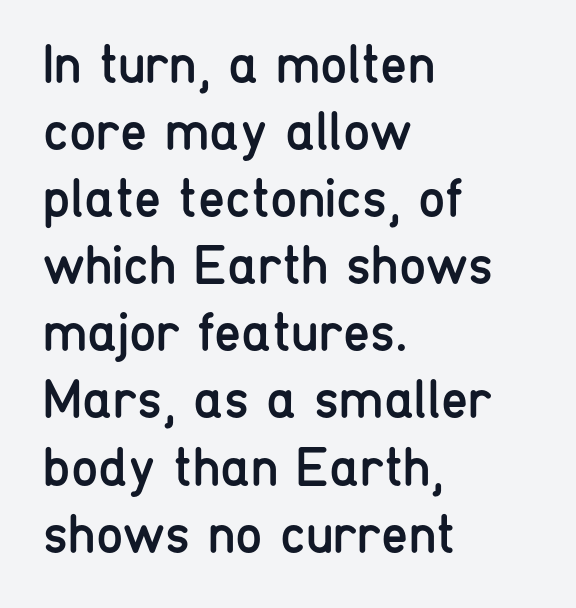
The image shows 55 px regular-weight, condensed sans-serif type, upright; set left-aligned, line spacing 1.22x, normal letter spacing, not underlined; low stroke contrast and a medium x-height.
